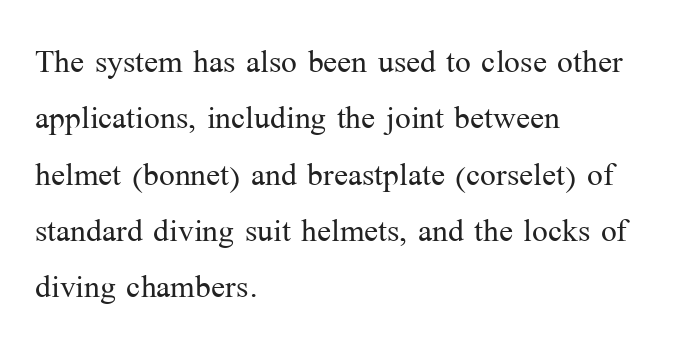
Standard letterfit; no display-style spreading of the glyphs. Unmarked baselines from the first word to the last. Horizontal bands of white between lines are of average thickness. When letters stand straight like this, we call the style roman or upright.
